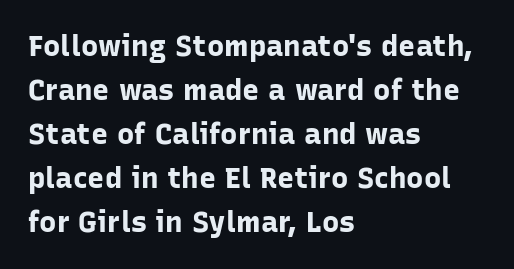
{"serif": "no", "italic": "no", "bold": "yes", "weight": "bold", "width": "normal", "stroke_contrast": "low", "x_height": "medium", "monospaced": "no", "underline": "no", "align": "left", "line_spacing": "normal", "line_spacing_ratio": 1.52, "letter_spacing": "normal", "letter_spacing_em": 0.0, "glyph_px": 29}
